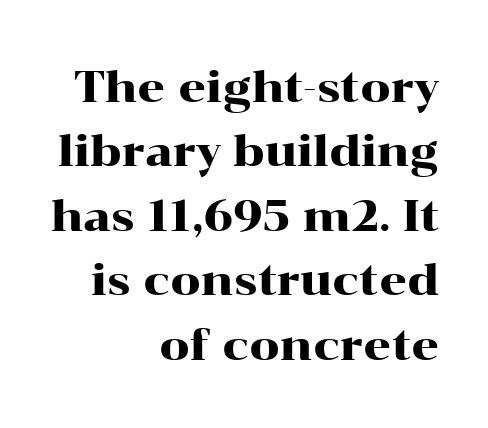
{"serif": "yes", "italic": "no", "width": "wide", "stroke_contrast": "high", "x_height": "medium", "monospaced": "no", "underline": "no", "align": "right", "line_spacing": "normal", "line_spacing_ratio": 1.5, "letter_spacing": "normal", "letter_spacing_em": 0.0, "glyph_px": 43}
